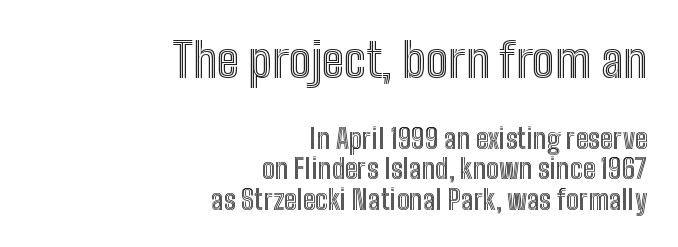
The rendering uses natural spacing where letterforms have individual widths. The gap between lines stays unmarked. Layout note: lines flush right. You could call the tracking neutral — neither tight nor loose. How would I describe the line gaps? Narrow and economical. Whoever set this made the first block the dominant, larger element.
